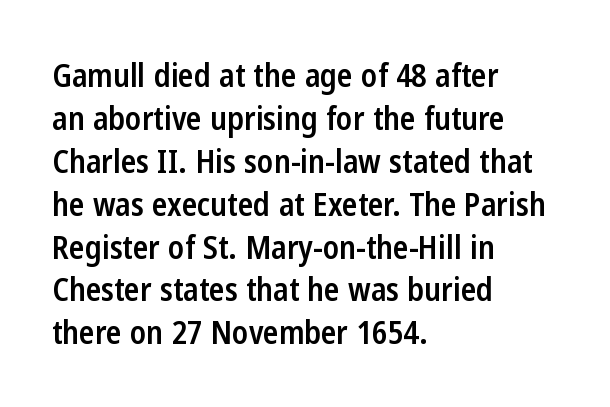
{"serif": "no", "italic": "no", "bold": "semi", "weight": "semibold", "width": "condensed", "stroke_contrast": "low", "x_height": "medium", "monospaced": "no", "underline": "no", "align": "left", "line_spacing": "normal", "line_spacing_ratio": 1.34, "letter_spacing": "normal", "letter_spacing_em": 0.0, "glyph_px": 32}
